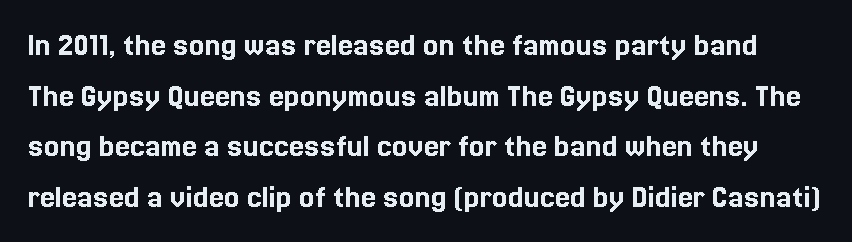
Tracking here is standard; glyphs follow each other at the usual distance. The face used here is proportionally spaced, like ordinary book or web type. The specimen reads as upright at a glance. A typesetter would call this leading conventional body-copy spacing.
